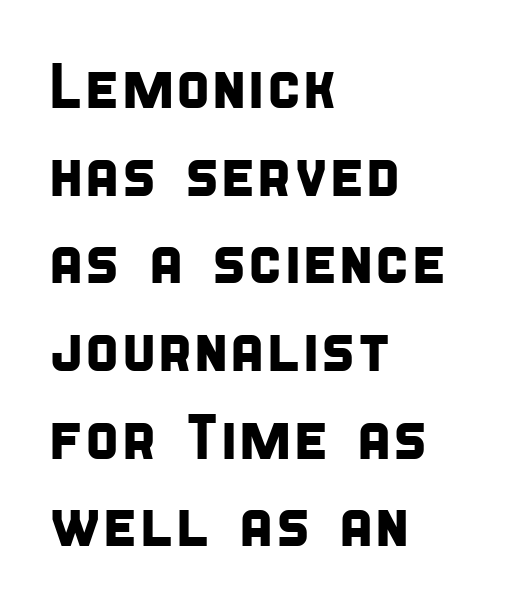
Q: Is the typeface a serif or a sans-serif typeface? A: Sans-serif.
Q: Is the text underlined? A: No.
Q: How is the paragraph aligned? A: Left-aligned.
Q: Is the spacing between letters normal or unusually wide? A: Normal.
Q: Is the spacing between lines tight, normal or loose? A: Normal.
Q: Width (condensed, normal, or wide)? A: Condensed.
Q: Stroke contrast? A: Low.
Q: x-height? A: Large.
Q: Monospaced? A: No.
